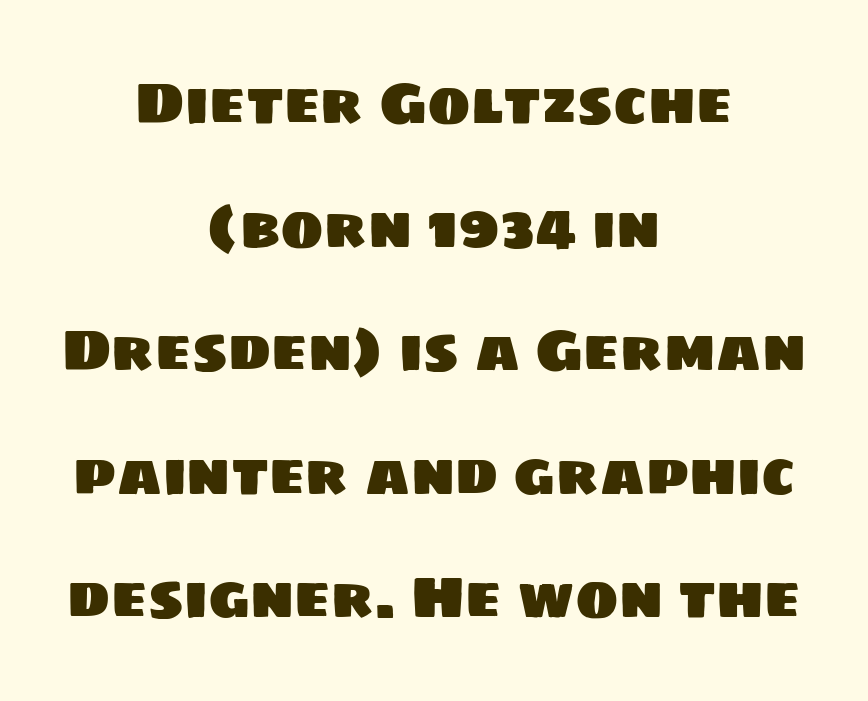
{"serif": "no", "width": "normal", "stroke_contrast": "low", "x_height": "large", "monospaced": "no", "underline": "no", "align": "center", "line_spacing": "loose", "line_spacing_ratio": 2.13, "letter_spacing": "normal", "letter_spacing_em": 0.0, "glyph_px": 58}
